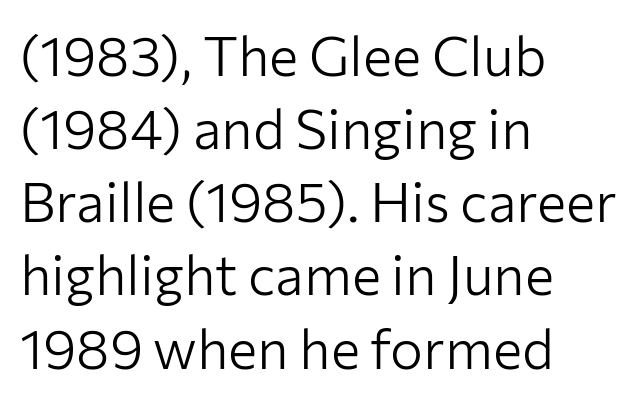
{"serif": "no", "italic": "no", "bold": "no", "weight": "light", "width": "normal", "stroke_contrast": "low", "x_height": "medium", "monospaced": "no", "underline": "no", "align": "left", "line_spacing": "normal", "line_spacing_ratio": 1.33, "letter_spacing": "normal", "letter_spacing_em": 0.0, "glyph_px": 55}
